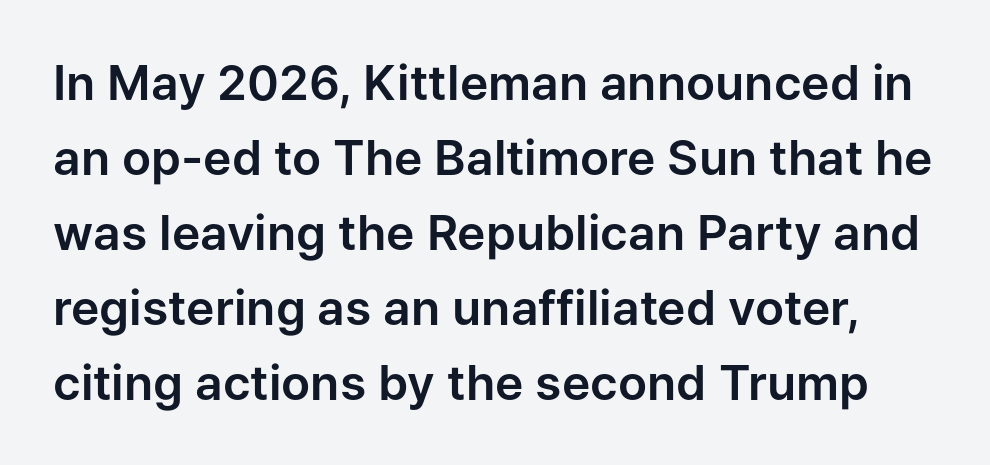
{"serif": "no", "italic": "no", "width": "normal", "stroke_contrast": "low", "x_height": "medium", "monospaced": "no", "underline": "no", "line_spacing": "normal", "line_spacing_ratio": 1.56, "letter_spacing": "normal", "letter_spacing_em": 0.0, "glyph_px": 48}
